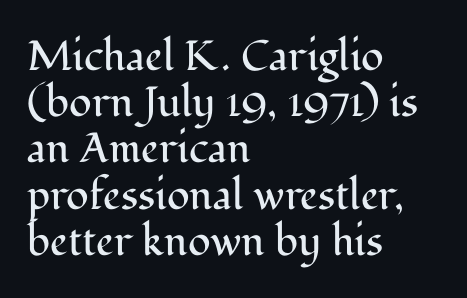
Q: Is the text bold? A: No.
Q: Is the text italic (slanted)? A: No, it is upright.
Q: Is the typeface a serif or a sans-serif typeface? A: Serif.
Q: Is the text underlined? A: No.
Q: How is the paragraph aligned? A: Left-aligned.
Q: Is the spacing between letters normal or unusually wide? A: Normal.
Q: Is the spacing between lines tight, normal or loose? A: Tight.
Q: Width (condensed, normal, or wide)? A: Normal.
Q: Stroke contrast? A: Medium.
Q: x-height? A: Medium.
Q: Monospaced? A: No.
